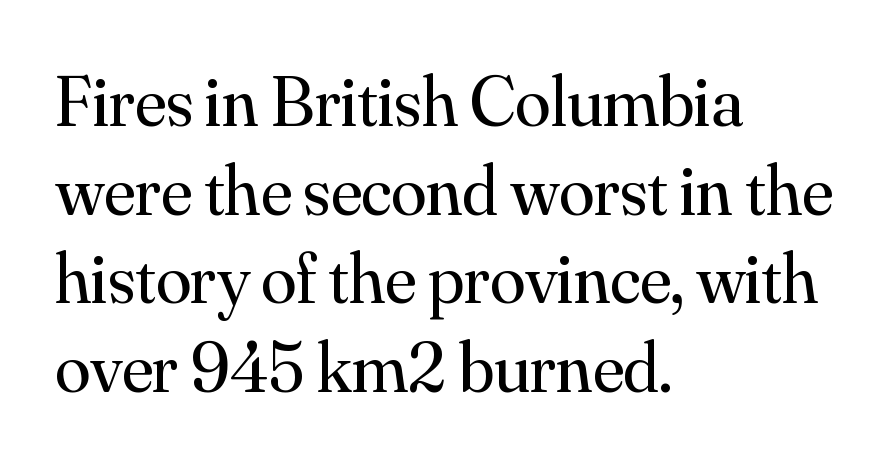
{"serif": "yes", "italic": "no", "bold": "no", "weight": "regular", "width": "normal", "stroke_contrast": "medium", "x_height": "small", "monospaced": "no", "underline": "no", "align": "left", "line_spacing_ratio": 1.23, "letter_spacing": "normal", "letter_spacing_em": 0.0, "glyph_px": 72}
